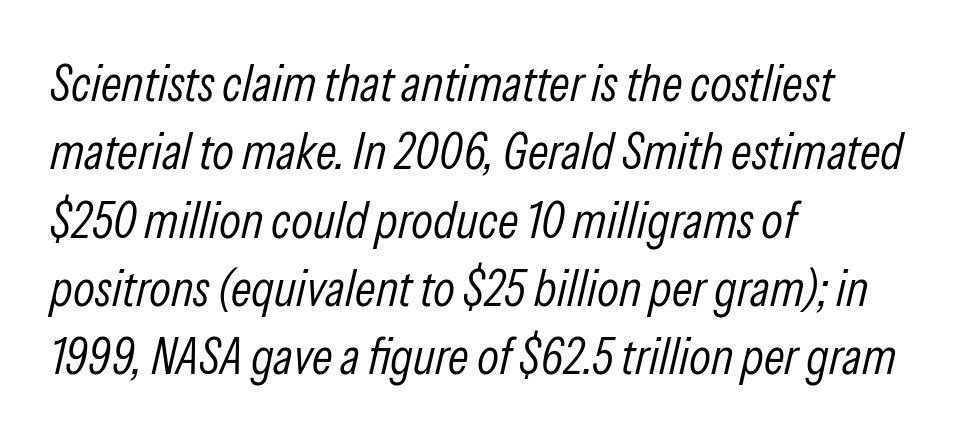
Honestly, the row spacing looks completely unremarkable. Vertical stems look standard width or narrower in stroke. The paragraph shown leans on its left margin. Nobody drew a line under any word here.
